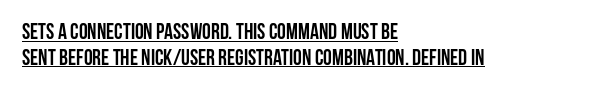
{"italic": "no", "bold": "yes", "underline": "yes", "align": "left", "line_spacing_ratio": 1.17, "letter_spacing": "normal", "letter_spacing_em": 0.0, "glyph_px": 22}
